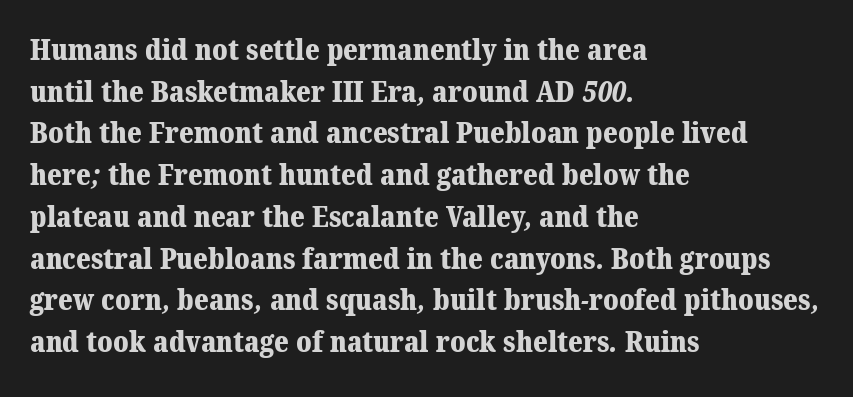
Observe the ordinary spacing: letters are neighbours, not strangers. Character widths vary here, with narrow letters taking less room than wide ones. This is serif lettering, the kind often seen in printed books. The compositor pushed each line to the left boundary. Words float on clear page, feet unadorned.
